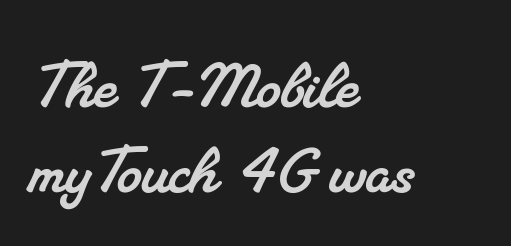
Q: Is the typeface a serif or a sans-serif typeface? A: Serif.
Q: Is the text underlined? A: No.
Q: How is the paragraph aligned? A: Left-aligned.
Q: Is the spacing between letters normal or unusually wide? A: Normal.
Q: Is the spacing between lines tight, normal or loose? A: Tight.
Q: Width (condensed, normal, or wide)? A: Normal.
Q: Stroke contrast? A: Medium.
Q: x-height? A: Small.
Q: Monospaced? A: No.
